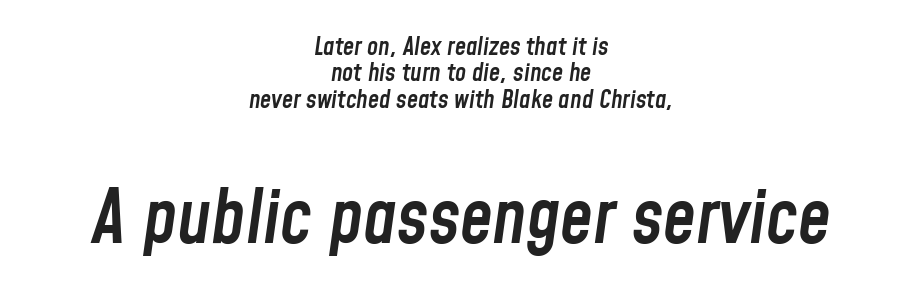
The image shows 74 px semibold, condensed type, italic (leaning right); set centered, tight line spacing (1.06x), normal letter spacing, not underlined; the second (bottom) block is 2.96x larger; low stroke contrast and a medium x-height.
